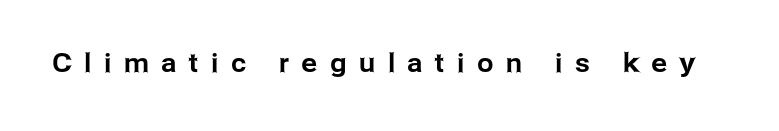
Nobody drew a line under any word here. The line texture is sparse and dotted thanks to wide tracking. The lettering holds an erect, upright posture throughout.
